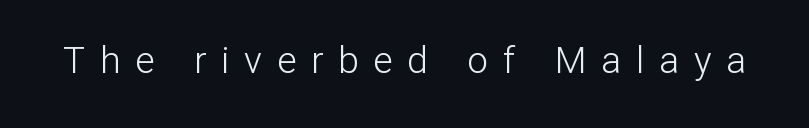
Q: Is the text bold? A: No.
Q: Is the text italic (slanted)? A: No, it is upright.
Q: Is the typeface a serif or a sans-serif typeface? A: Sans-serif.
Q: Is the text underlined? A: No.
Q: Is the spacing between letters normal or unusually wide? A: Unusually wide.
Q: Width (condensed, normal, or wide)? A: Normal.
Q: Stroke contrast? A: Low.
Q: x-height? A: Medium.
Q: Monospaced? A: No.
